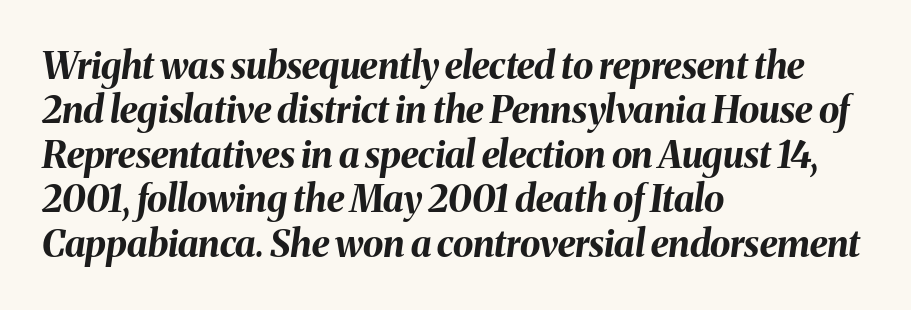
The image shows 37 px bold type, italic (leaning right); set left-aligned, line spacing 1.2x, normal letter spacing, not underlined; medium stroke contrast and a medium x-height.
